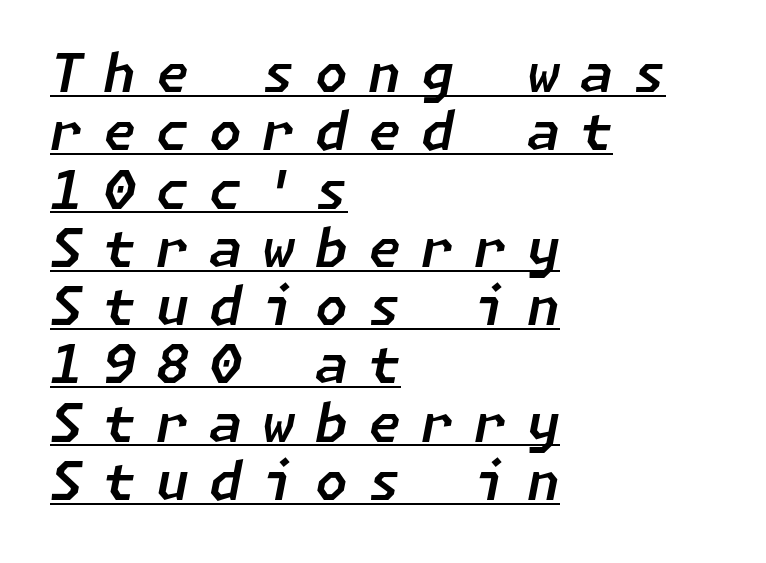
Line beginnings align vertically; line endings do not. Honestly, the letter spacing is so wide it's the main thing you notice. Has an underline been added? It has. Every character sits at an angle, as italics do. The vertical gap from one line to the next is small.
